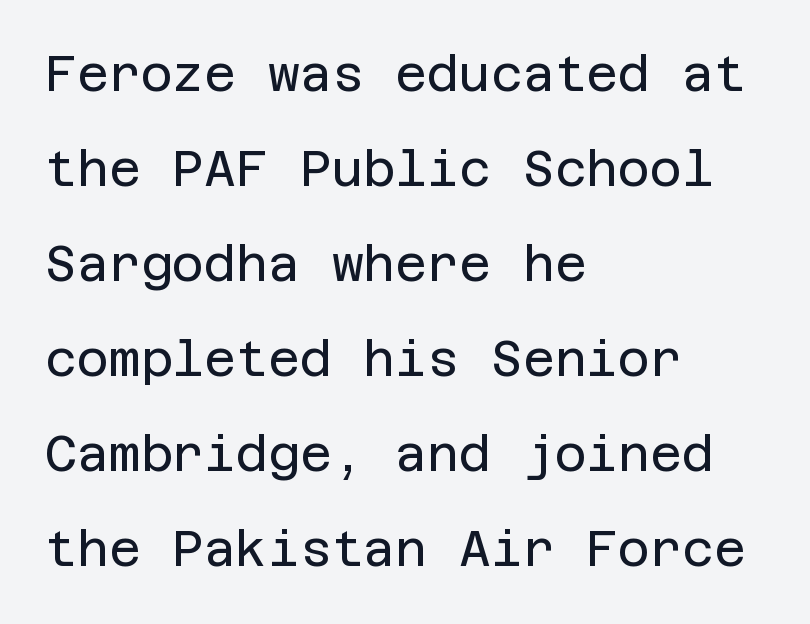
The image shows 49 px regular-weight sans-serif type, upright; set left-aligned, loose line spacing (1.94x), normal letter spacing, not underlined; low stroke contrast and a large x-height.
